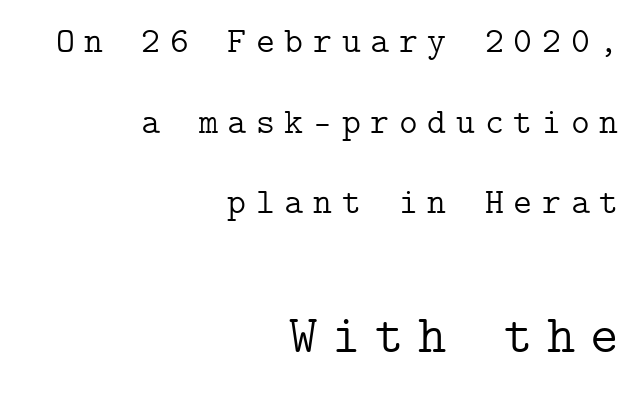
{"serif": "yes", "italic": "no", "bold": "no", "weight": "light", "width": "normal", "stroke_contrast": "low", "x_height": "medium", "underline": "no", "align": "right", "line_spacing": "loose", "line_spacing_ratio": 2.24, "letter_spacing": "wide", "letter_spacing_em": 0.27, "larger_block": "second", "size_ratio": 1.5, "glyph_px": 54}
